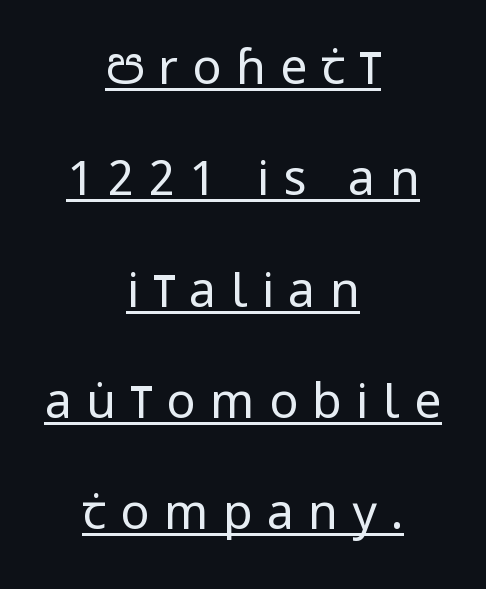
The image shows 48 px regular-weight, condensed sans-serif type, upright; set centered, loose line spacing (2.32x), unusually wide letter spacing (+0.3 em), underlined; low stroke contrast and a large x-height.
